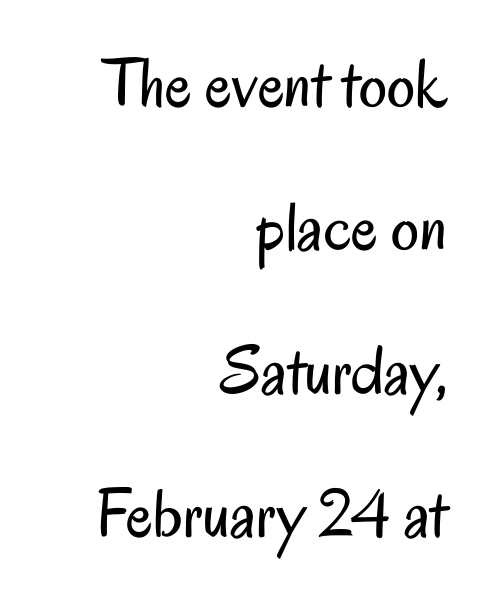
Q: Is the text bold? A: No.
Q: Is the text italic (slanted)? A: No, it is upright.
Q: Is the typeface a serif or a sans-serif typeface? A: Sans-serif.
Q: Is the text underlined? A: No.
Q: How is the paragraph aligned? A: Right-aligned.
Q: Is the spacing between letters normal or unusually wide? A: Normal.
Q: Is the spacing between lines tight, normal or loose? A: Loose.
Q: Width (condensed, normal, or wide)? A: Condensed.
Q: Stroke contrast? A: Low.
Q: x-height? A: Small.
Q: Monospaced? A: No.
